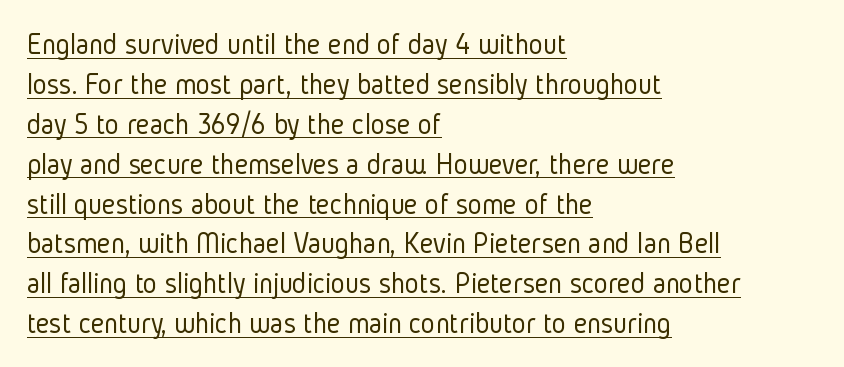
{"serif": "no", "italic": "no", "bold": "no", "weight": "light", "width": "condensed", "stroke_contrast": "low", "x_height": "medium", "monospaced": "no", "underline": "yes", "align": "left", "line_spacing": "normal", "line_spacing_ratio": 1.33, "letter_spacing": "normal", "letter_spacing_em": 0.0, "glyph_px": 30}
